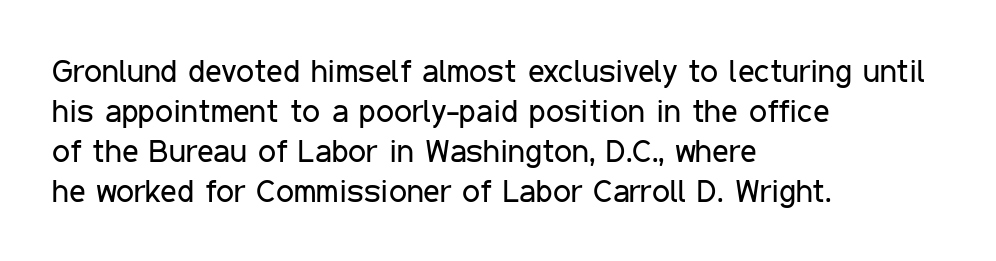
The image shows 32 px regular-weight, condensed sans-serif type, upright; set left-aligned, normal line spacing (1.25x), normal letter spacing, not underlined; low stroke contrast and a medium x-height.
